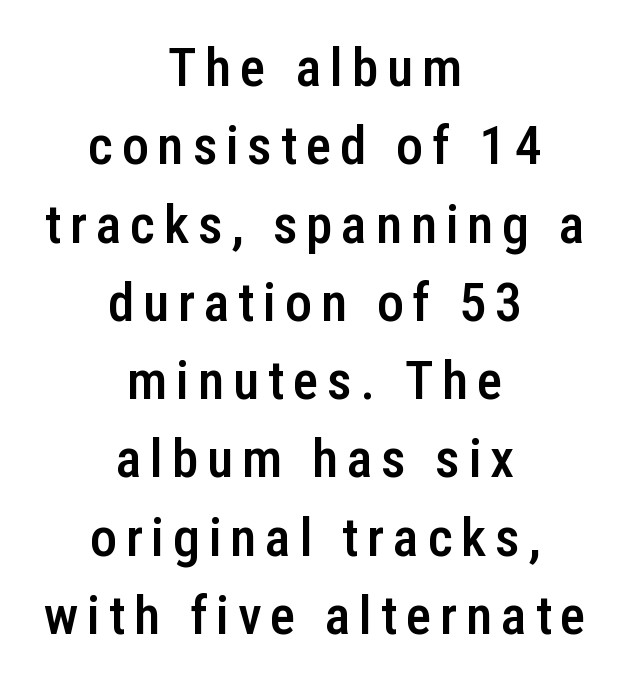
Every stem runs plumb, perpendicular to the baseline. The space between consecutive lines is moderate. The letters are semibold — heavier than regular but short of a full bold. Every row of glyphs is offset so its center matches the block's center. Note the varied advance widths — an 'i' is clearly narrower than an 'm'.
